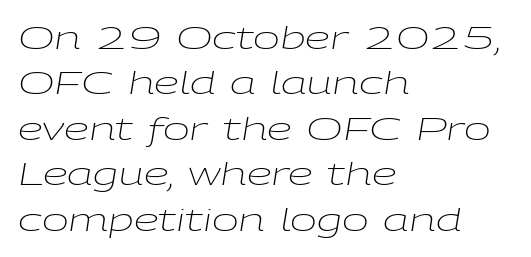
Is the letter spacing exaggerated? No — it looks like the ordinary default. The letters look calm and open, with moderate or lighter stems. Which margin do the lines hug? The left one — the right edge is uneven. The font's italic variant was chosen for this text.
